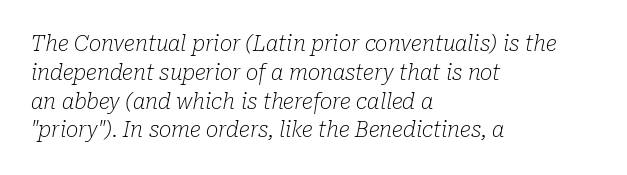
Q: Is the text bold? A: No.
Q: Is the text italic (slanted)? A: Yes, it leans right by about 10 degrees.
Q: Is the text underlined? A: No.
Q: How is the paragraph aligned? A: Left-aligned.
Q: Is the spacing between letters normal or unusually wide? A: Normal.
Q: Is the spacing between lines tight, normal or loose? A: Normal.
